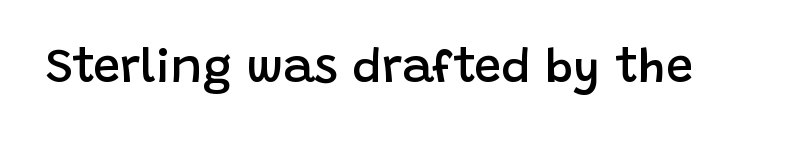
{"serif": "no", "italic": "no", "bold": "semi", "weight": "semibold", "width": "normal", "stroke_contrast": "low", "x_height": "large", "monospaced": "no", "underline": "no", "letter_spacing": "normal", "letter_spacing_em": 0.0, "glyph_px": 48}
